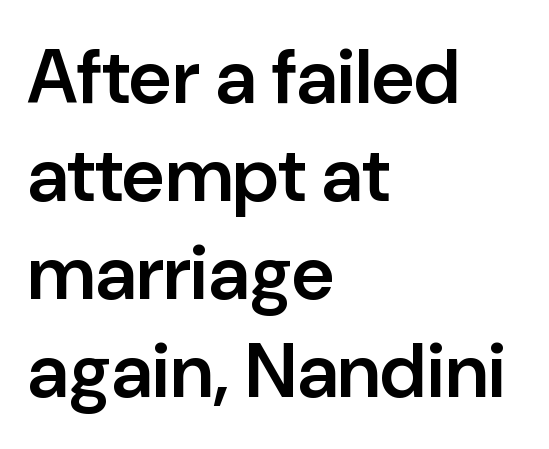
Nope, not italic — everything's standing straight. The words here are not underlined. The designer went with a sans here, leaving each stem footless. Character widths vary here, with narrow letters taking less room than wide ones.
